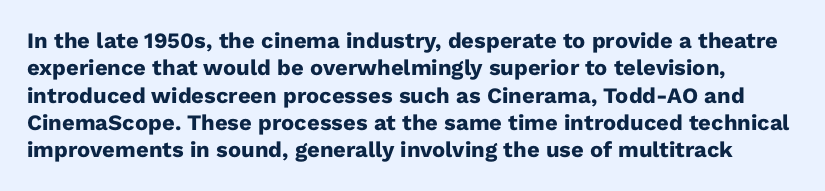
{"italic": "no", "bold": "yes", "underline": "no", "line_spacing_ratio": 1.24, "letter_spacing": "normal", "letter_spacing_em": 0.0, "glyph_px": 22}
